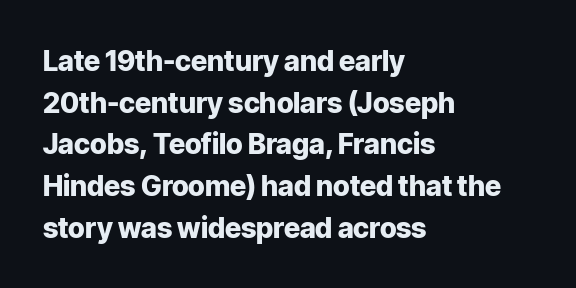
The image shows 28 px heavy sans-serif type, upright; set left-aligned, normal line spacing (1.49x), normal letter spacing, not underlined; low stroke contrast and a medium x-height.
